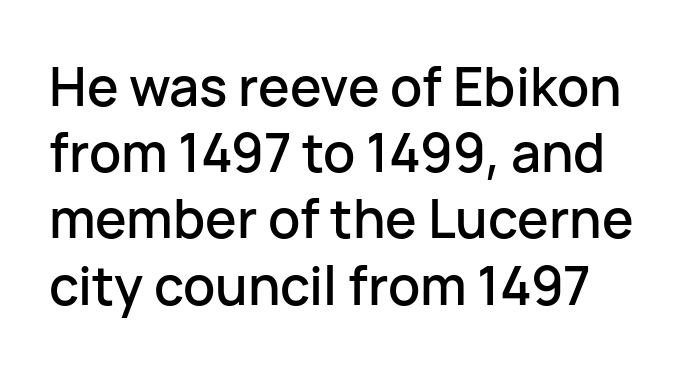
Q: Is the text italic (slanted)? A: No, it is upright.
Q: Is the typeface a serif or a sans-serif typeface? A: Sans-serif.
Q: Is the text underlined? A: No.
Q: Is the spacing between letters normal or unusually wide? A: Normal.
Q: Is the spacing between lines tight, normal or loose? A: Normal.
Q: Width (condensed, normal, or wide)? A: Normal.
Q: Stroke contrast? A: Low.
Q: x-height? A: Medium.
Q: Monospaced? A: No.
